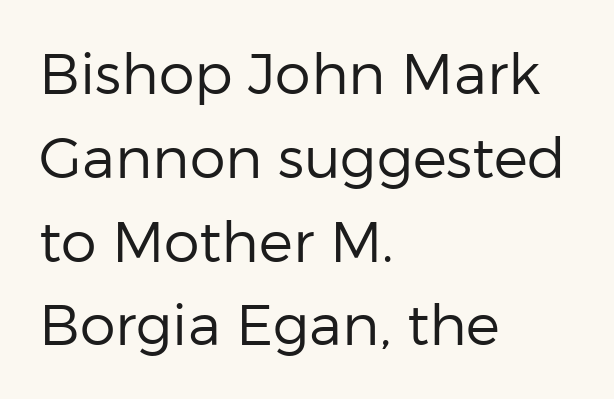
Q: Is the text bold? A: No.
Q: Is the text italic (slanted)? A: No, it is upright.
Q: Is the typeface a serif or a sans-serif typeface? A: Sans-serif.
Q: Is the text underlined? A: No.
Q: How is the paragraph aligned? A: Left-aligned.
Q: Is the spacing between letters normal or unusually wide? A: Normal.
Q: Is the spacing between lines tight, normal or loose? A: Normal.
Q: Width (condensed, normal, or wide)? A: Normal.
Q: Stroke contrast? A: Low.
Q: x-height? A: Medium.
Q: Monospaced? A: No.
